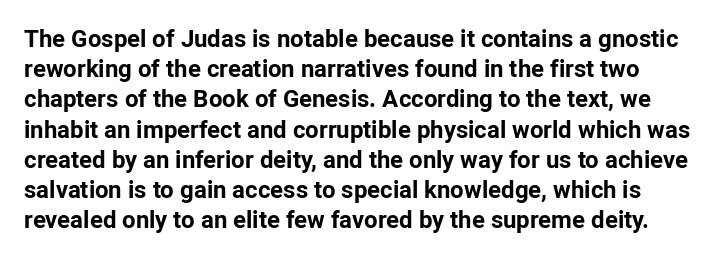
Q: Is the text bold? A: Yes.
Q: Is the text italic (slanted)? A: No, it is upright.
Q: Is the text underlined? A: No.
Q: Is the spacing between letters normal or unusually wide? A: Normal.
Q: Is the spacing between lines tight, normal or loose? A: Normal.
